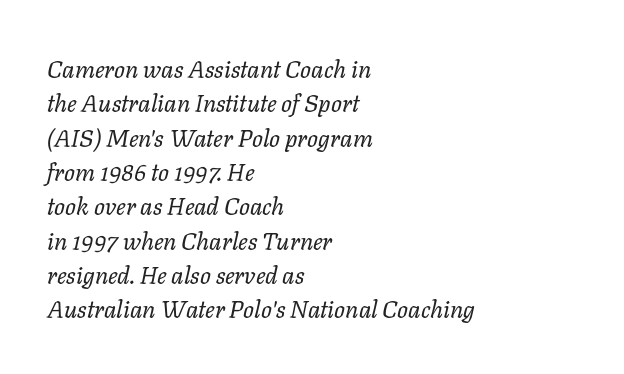
Q: Is the text bold? A: No.
Q: Is the text italic (slanted)? A: Yes, it leans right by about 11 degrees.
Q: Is the text underlined? A: No.
Q: How is the paragraph aligned? A: Left-aligned.
Q: Is the spacing between letters normal or unusually wide? A: Normal.
Q: Is the spacing between lines tight, normal or loose? A: Normal.
